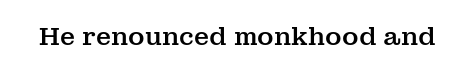
Q: Is the text italic (slanted)? A: No, it is upright.
Q: Is the text underlined? A: No.
Q: Is the spacing between letters normal or unusually wide? A: Normal.
